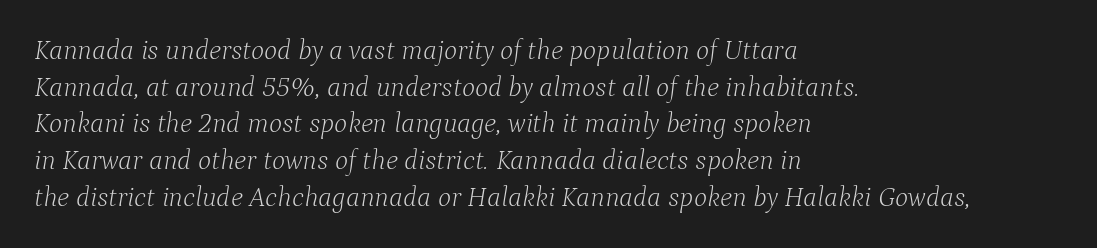
You can tell from the footed stems that serif type was used. Letters have the restrained weight of plain body copy at most. These lines sit exactly where default settings would place them. Is the block centered? No — it sits flush against the left margin. The rendering uses natural spacing where letterforms have individual widths. Plain, unruled lines of type.
